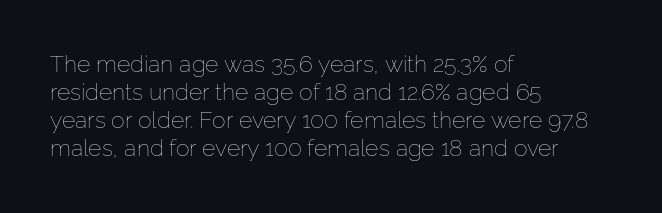
The image shows 23 px text type, upright; set left-aligned, line spacing 1.22x, normal letter spacing, not underlined.
